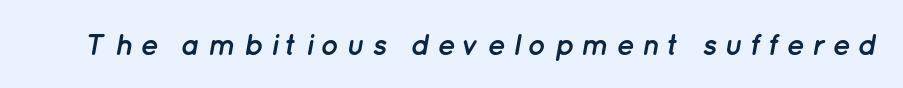
Q: Is the text bold? A: Yes.
Q: Is the text italic (slanted)? A: Yes, it leans right by about 12 degrees.
Q: Is the text underlined? A: No.
Q: Is the spacing between letters normal or unusually wide? A: Unusually wide.
Q: Width (condensed, normal, or wide)? A: Normal.
Q: Stroke contrast? A: Low.
Q: x-height? A: Medium.
Q: Monospaced? A: No.
